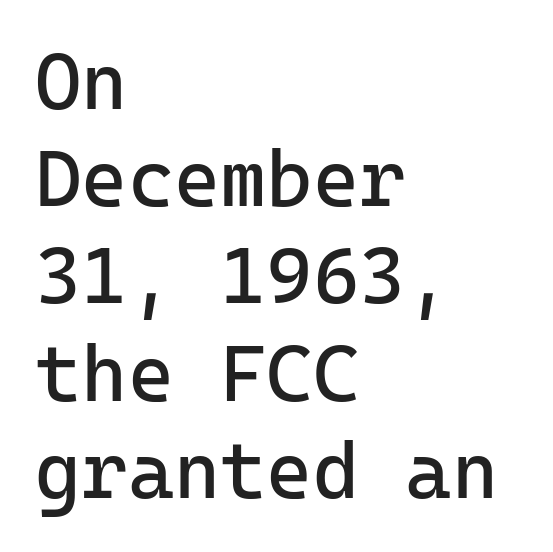
Q: Is the text bold? A: No.
Q: Is the text italic (slanted)? A: No, it is upright.
Q: Is the typeface a serif or a sans-serif typeface? A: Sans-serif.
Q: Is the text underlined? A: No.
Q: How is the paragraph aligned? A: Left-aligned.
Q: Is the spacing between letters normal or unusually wide? A: Normal.
Q: Width (condensed, normal, or wide)? A: Normal.
Q: Stroke contrast? A: Low.
Q: x-height? A: Medium.
Q: Monospaced? A: Yes.
